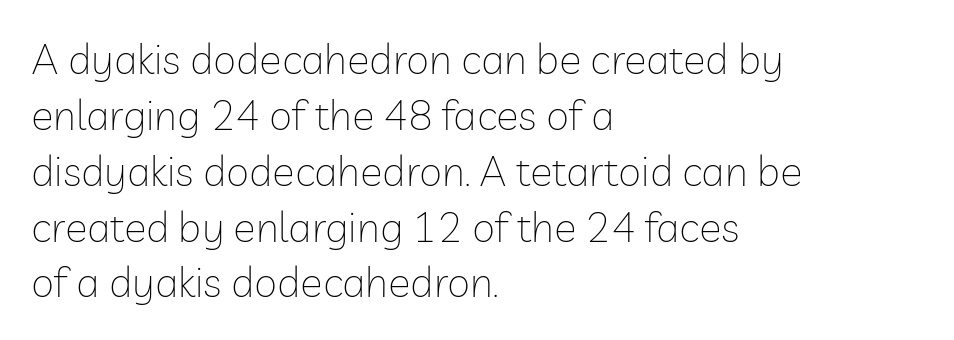
The image shows 42 px thin sans-serif type, upright; set left-aligned, normal line spacing (1.33x), normal letter spacing, not underlined; low stroke contrast and a medium x-height.
